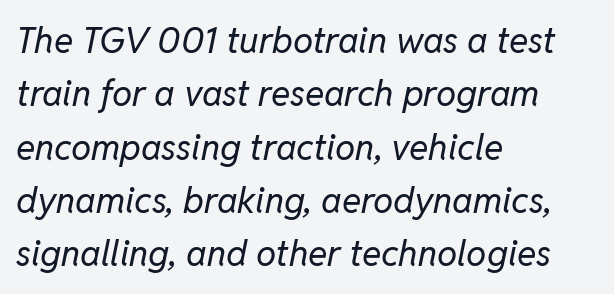
{"italic": "yes", "lean": "right", "slant_degrees": 11, "bold": "no", "weight": "regular", "width": "normal", "stroke_contrast": "low", "x_height": "medium", "monospaced": "no", "underline": "no", "align": "left", "line_spacing": "normal", "line_spacing_ratio": 1.48, "letter_spacing": "normal", "letter_spacing_em": 0.0, "glyph_px": 36}
